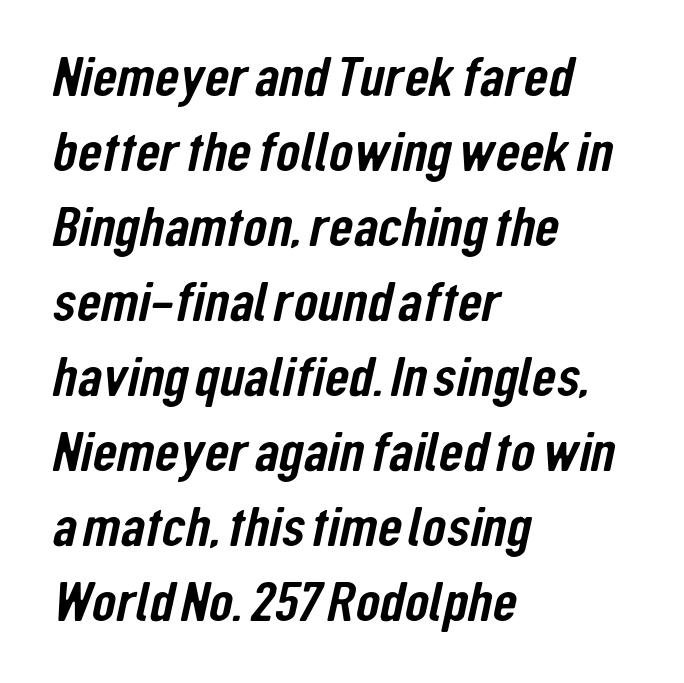
The image shows 56 px condensed sans-serif type; set left-aligned, normal line spacing (1.34x), normal letter spacing, not underlined; low stroke contrast and a medium x-height.
